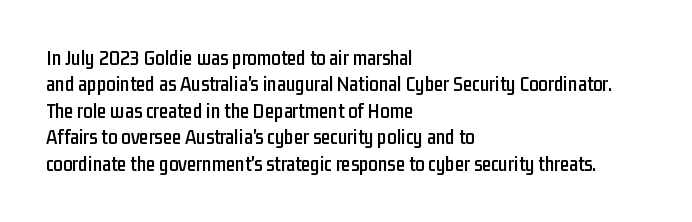
The image shows 21 px text type, upright; set left-aligned, normal line spacing (1.26x), normal letter spacing, not underlined.
